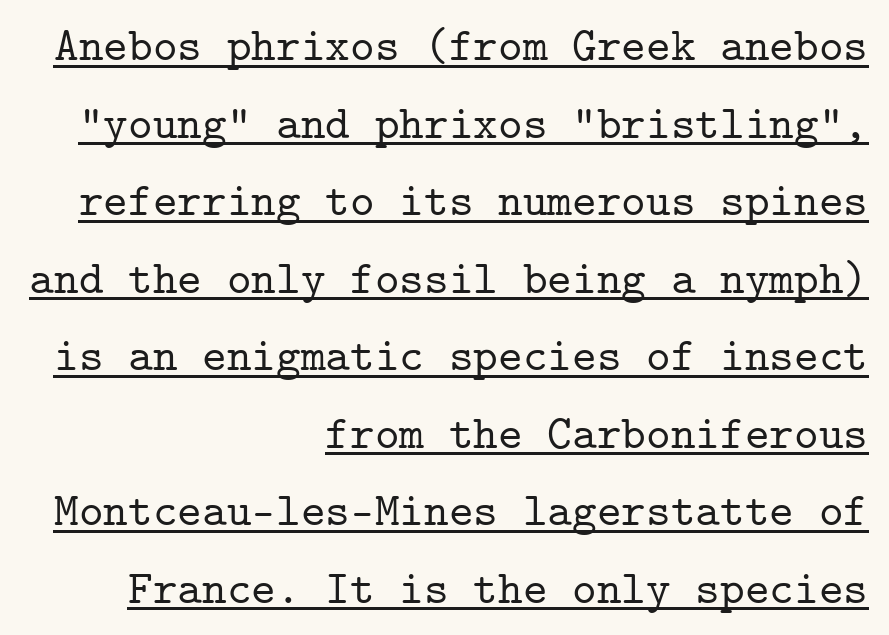
Q: Is the text italic (slanted)? A: No, it is upright.
Q: Is the typeface a serif or a sans-serif typeface? A: Serif.
Q: Is the text underlined? A: Yes.
Q: How is the paragraph aligned? A: Right-aligned.
Q: Is the spacing between letters normal or unusually wide? A: Normal.
Q: Is the spacing between lines tight, normal or loose? A: Normal.
Q: Width (condensed, normal, or wide)? A: Normal.
Q: Stroke contrast? A: Low.
Q: x-height? A: Medium.
Q: Monospaced? A: Yes.
